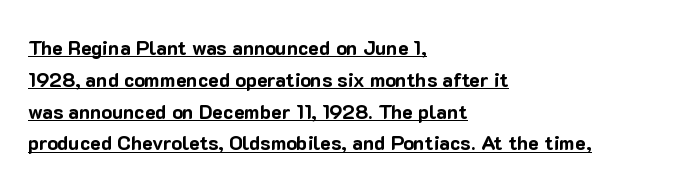
The image shows 20 px bold type, upright; set left-aligned, normal line spacing (1.59x), normal letter spacing, underlined.
